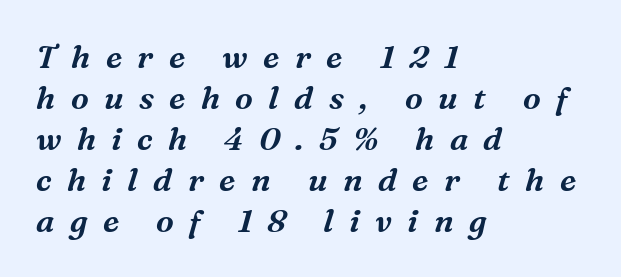
The image shows 32 px serif type, italic (leaning right); set left-aligned, normal line spacing (1.28x), unusually wide letter spacing (+0.48 em), not underlined; medium stroke contrast and a medium x-height.
